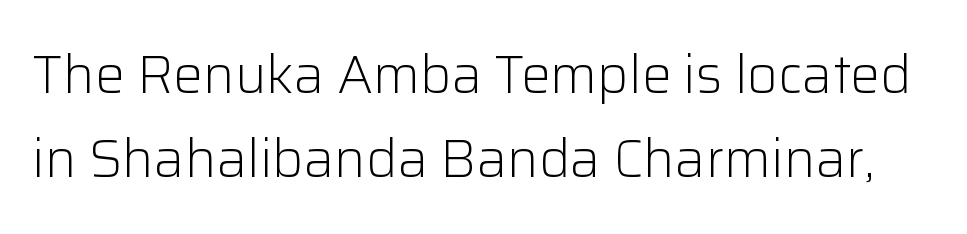
In terms of letterform style, serifs are entirely absent. Caption: standard tracking, unaltered. Is there much room between lines? A standard amount, neither cramped nor airy. Quick note: not italic, upright. These lines are rendered in a variable-pitch font.
